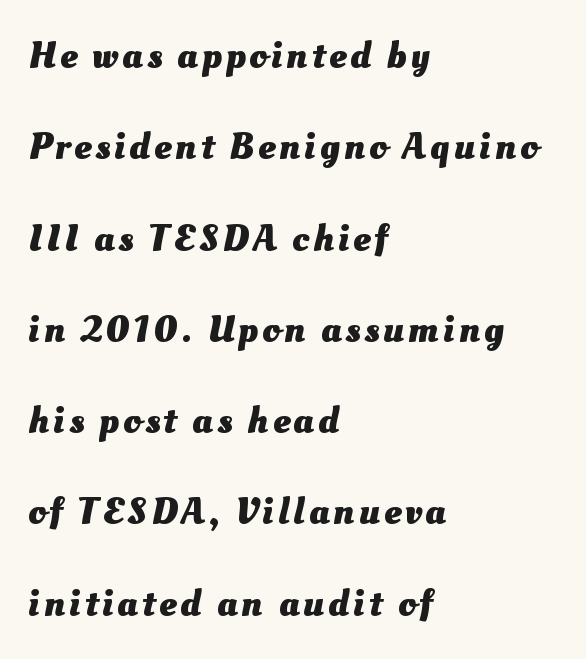
Leading is clearly above the norm, producing a sparse column. Short and long lines alike share a common starting point at left. The rendering uses a bold face; every stroke is thick and dark. Only glyphs here, with clear space below each row. This sample has the flowing, uneven cadence of proportional lettering.
